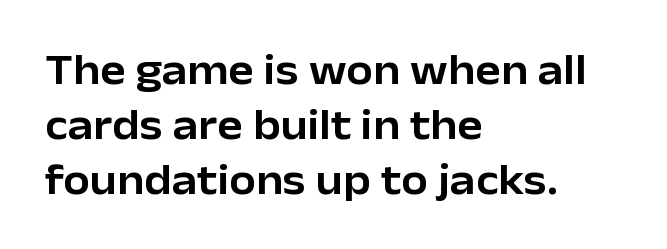
Posture: upright roman. Leftover space on each line is placed entirely after the last word. The rendering uses natural spacing where letterforms have individual widths. No extra tracking has been applied to these lines.
